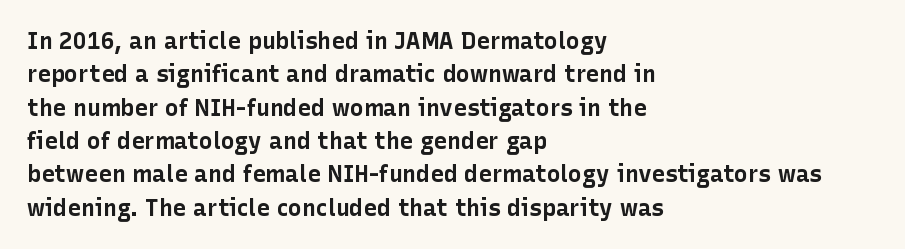
Q: Is the text bold? A: Yes.
Q: Is the text italic (slanted)? A: No, it is upright.
Q: Is the text underlined? A: No.
Q: How is the paragraph aligned? A: Left-aligned.
Q: Is the spacing between letters normal or unusually wide? A: Normal.
Q: Is the spacing between lines tight, normal or loose? A: Normal.
